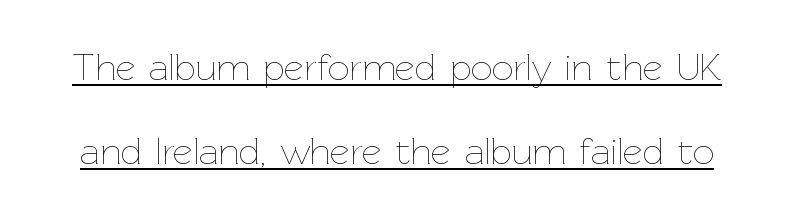
Q: Is the text bold? A: No.
Q: Is the text italic (slanted)? A: No, it is upright.
Q: Is the text underlined? A: Yes.
Q: Is the spacing between letters normal or unusually wide? A: Normal.
Q: Is the spacing between lines tight, normal or loose? A: Loose.
Q: Width (condensed, normal, or wide)? A: Normal.
Q: Stroke contrast? A: Low.
Q: x-height? A: Medium.
Q: Monospaced? A: No.
